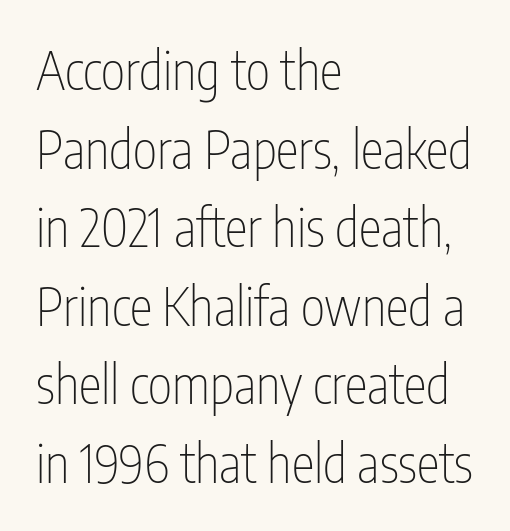
{"serif": "no", "italic": "no", "bold": "no", "weight": "thin", "width": "condensed", "stroke_contrast": "low", "x_height": "medium", "monospaced": "no", "underline": "no", "align": "left", "line_spacing": "normal", "line_spacing_ratio": 1.51, "letter_spacing": "normal", "letter_spacing_em": 0.0, "glyph_px": 52}
